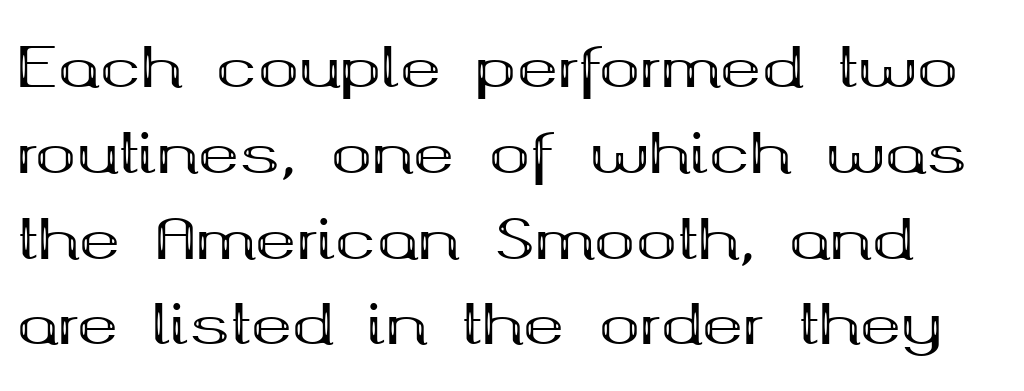
Q: Is the text bold? A: Yes.
Q: Is the text italic (slanted)? A: No, it is upright.
Q: Is the typeface a serif or a sans-serif typeface? A: Serif.
Q: Is the text underlined? A: No.
Q: Is the spacing between letters normal or unusually wide? A: Normal.
Q: Is the spacing between lines tight, normal or loose? A: Normal.
Q: Width (condensed, normal, or wide)? A: Wide.
Q: Stroke contrast? A: Medium.
Q: x-height? A: Medium.
Q: Monospaced? A: No.
